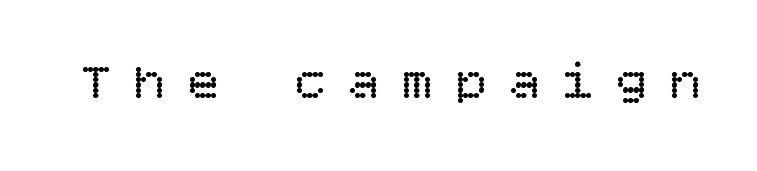
Summary of weight: not heavy and not bold. The baseline area is clear. The letters stand straight up with perfectly vertical stems. Characters follow at a spacing far wider than the type designer built in.
